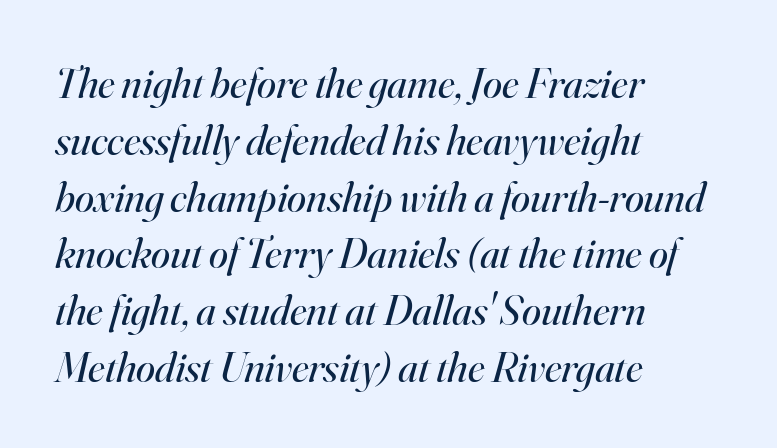
The image shows 43 px regular-weight serif type, italic (leaning right); set left-aligned, normal line spacing (1.32x), normal letter spacing, not underlined; high stroke contrast and a small x-height.
